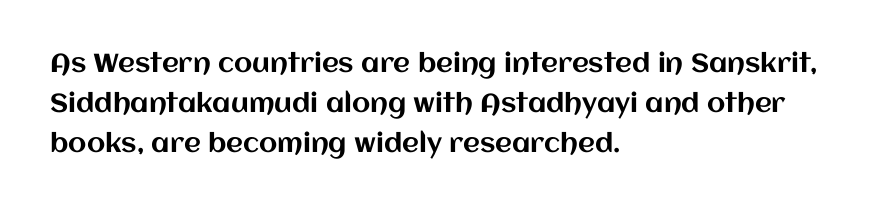
Q: Is the text italic (slanted)? A: No, it is upright.
Q: Is the text underlined? A: No.
Q: How is the paragraph aligned? A: Left-aligned.
Q: Is the spacing between letters normal or unusually wide? A: Normal.
Q: Is the spacing between lines tight, normal or loose? A: Normal.
